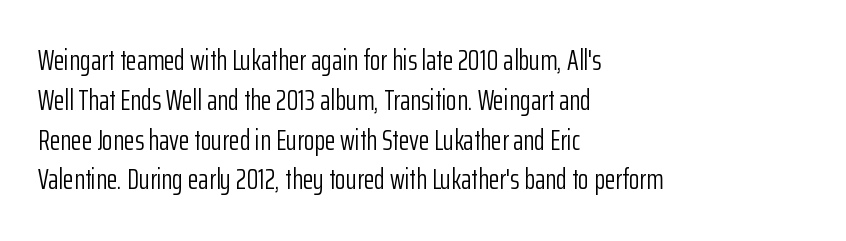
{"serif": "no", "italic": "no", "bold": "no", "weight": "light", "width": "condensed", "stroke_contrast": "low", "x_height": "medium", "monospaced": "no", "underline": "no", "align": "left", "line_spacing": "normal", "line_spacing_ratio": 1.42, "letter_spacing": "normal", "letter_spacing_em": 0.0, "glyph_px": 28}
